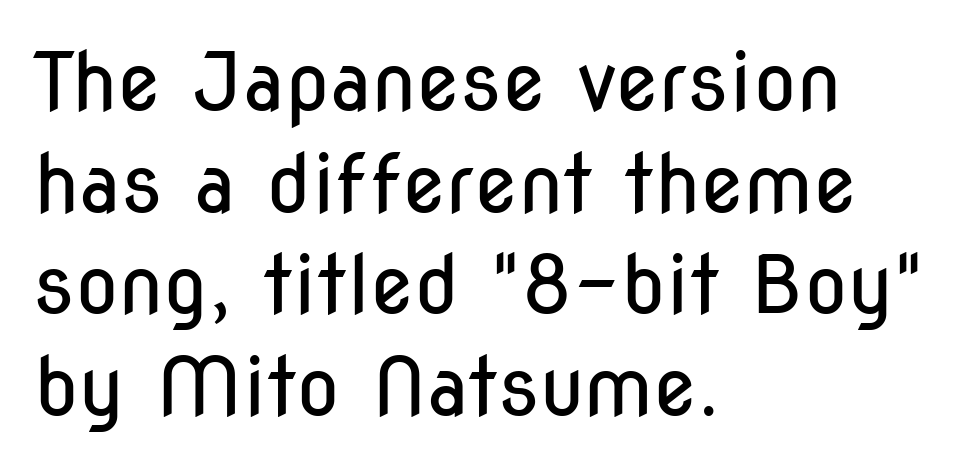
Q: Is the text bold? A: No.
Q: Is the text italic (slanted)? A: No, it is upright.
Q: Is the typeface a serif or a sans-serif typeface? A: Sans-serif.
Q: Is the text underlined? A: No.
Q: How is the paragraph aligned? A: Left-aligned.
Q: Is the spacing between letters normal or unusually wide? A: Normal.
Q: Is the spacing between lines tight, normal or loose? A: Normal.
Q: Width (condensed, normal, or wide)? A: Condensed.
Q: Stroke contrast? A: Low.
Q: x-height? A: Medium.
Q: Monospaced? A: No.
